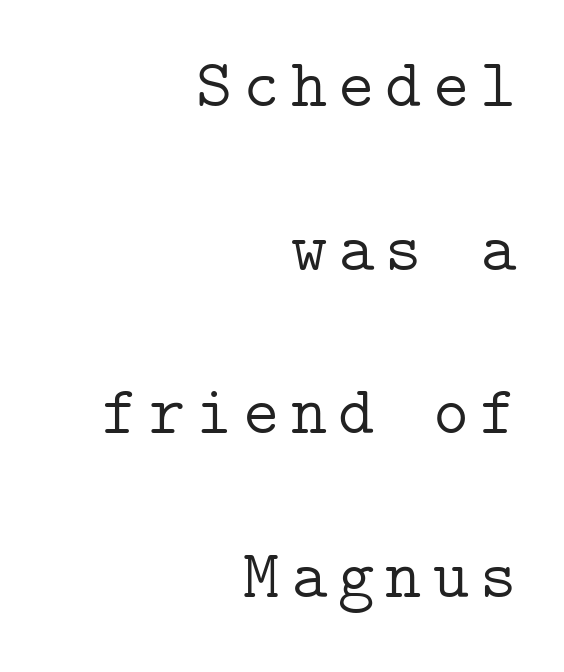
{"serif": "yes", "italic": "no", "bold": "no", "weight": "light", "width": "normal", "stroke_contrast": "low", "x_height": "medium", "underline": "no", "align": "right", "line_spacing": "loose", "line_spacing_ratio": 2.37, "glyph_px": 69}
